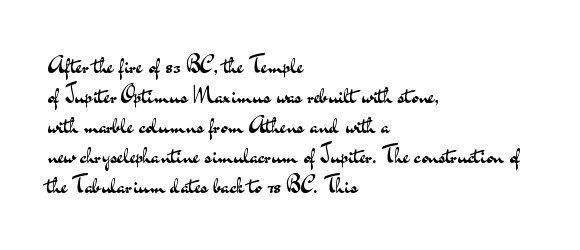
Honestly, there is no underline to notice here at all. Horizontally, the lines are justified to the leading edge only. Bold? No — there's no thickening of the strokes.
